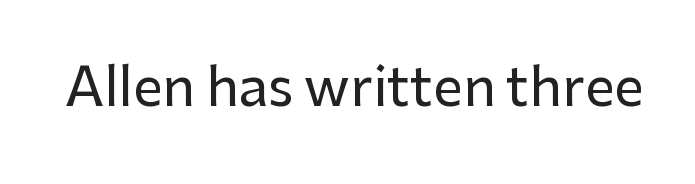
Q: Is the text italic (slanted)? A: No, it is upright.
Q: Is the typeface a serif or a sans-serif typeface? A: Sans-serif.
Q: Is the text underlined? A: No.
Q: Is the spacing between letters normal or unusually wide? A: Normal.
Q: Width (condensed, normal, or wide)? A: Normal.
Q: Stroke contrast? A: Low.
Q: x-height? A: Medium.
Q: Monospaced? A: No.
